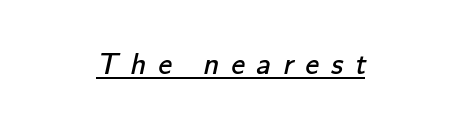
Q: Is the text bold? A: No.
Q: Is the typeface a serif or a sans-serif typeface? A: Sans-serif.
Q: Is the text underlined? A: Yes.
Q: How is the paragraph aligned? A: Centered.
Q: Is the spacing between letters normal or unusually wide? A: Unusually wide.
Q: Width (condensed, normal, or wide)? A: Normal.
Q: Stroke contrast? A: Low.
Q: x-height? A: Small.
Q: Monospaced? A: No.
